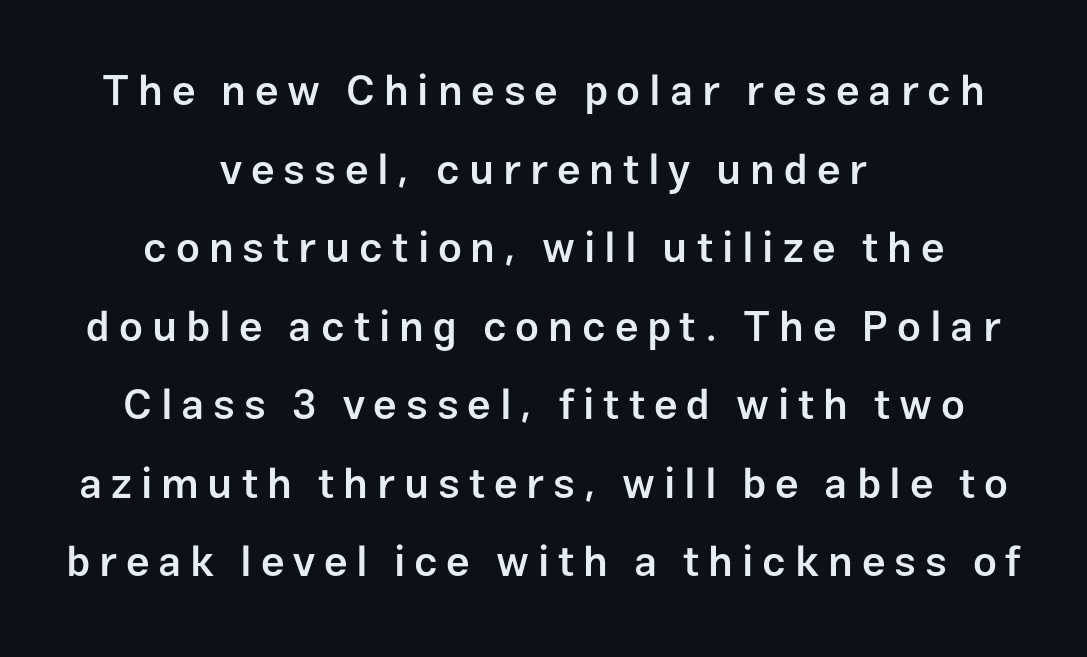
Q: Is the text bold? A: Semi-bold.
Q: Is the text italic (slanted)? A: No, it is upright.
Q: Is the typeface a serif or a sans-serif typeface? A: Sans-serif.
Q: Is the text underlined? A: No.
Q: How is the paragraph aligned? A: Centered.
Q: Is the spacing between letters normal or unusually wide? A: Unusually wide.
Q: Width (condensed, normal, or wide)? A: Normal.
Q: Stroke contrast? A: Low.
Q: x-height? A: Medium.
Q: Monospaced? A: No.
